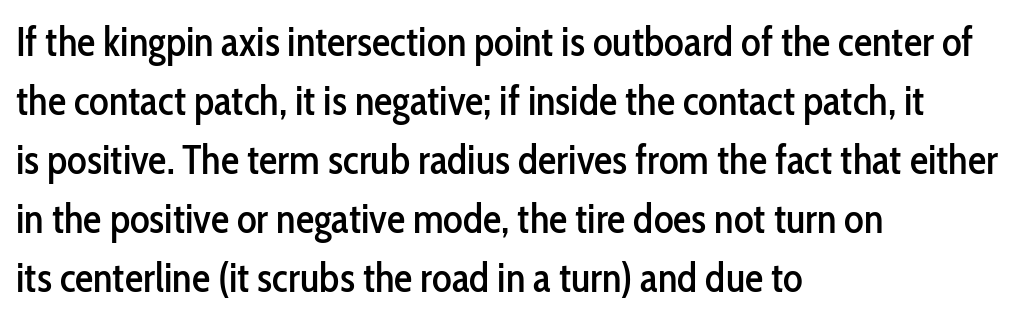
The image shows 41 px condensed sans-serif type, upright; set left-aligned, normal line spacing (1.44x), normal letter spacing, not underlined; low stroke contrast and a medium x-height.
